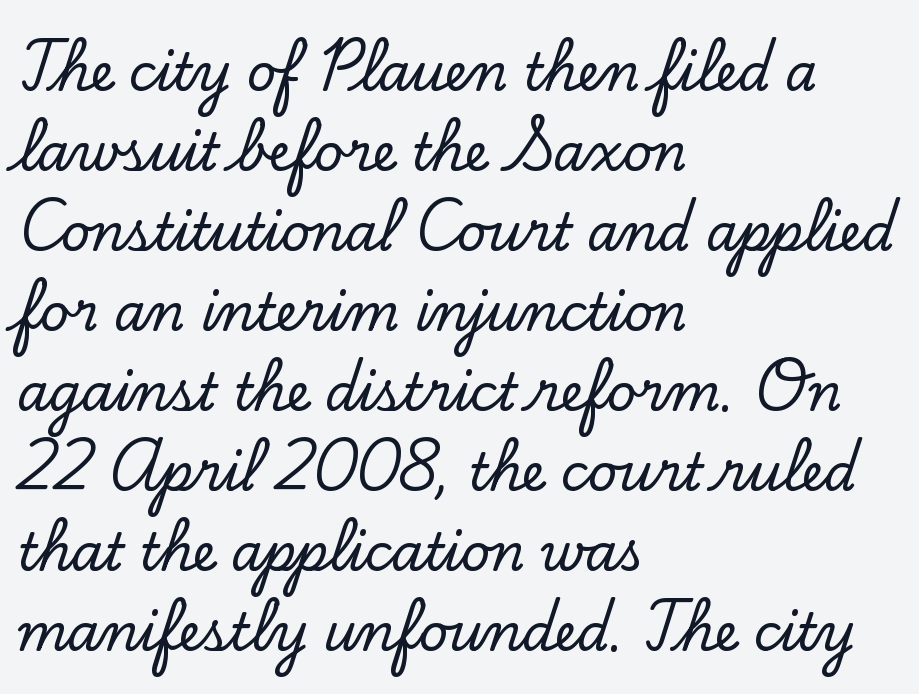
{"serif": "yes", "width": "normal", "stroke_contrast": "low", "x_height": "small", "monospaced": "no", "underline": "no", "align": "left", "line_spacing": "normal", "line_spacing_ratio": 1.57, "letter_spacing": "normal", "letter_spacing_em": 0.0, "glyph_px": 51}
